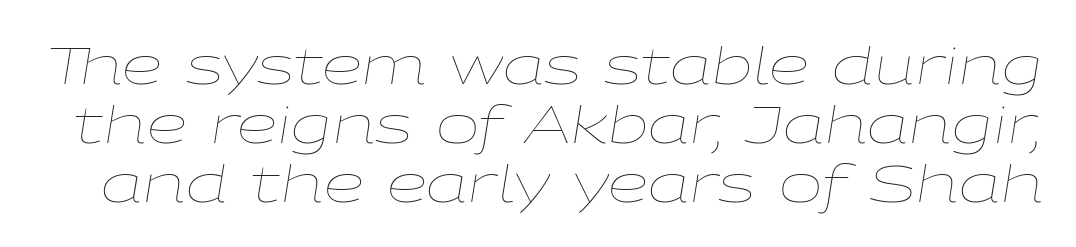
The image shows 52 px thin, wide type, italic (leaning right); set tight line spacing (1.13x), normal letter spacing, not underlined; low stroke contrast and a medium x-height.
